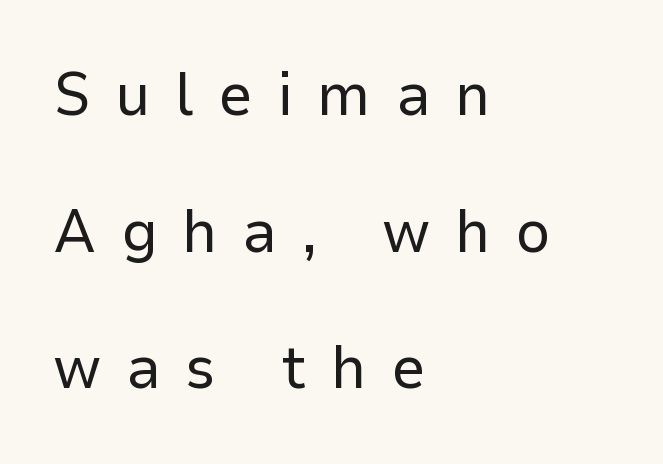
Horizontally, the lines are justified to the leading edge only. The face used here is proportionally spaced, like ordinary book or web type. The axis of the letterforms is exactly vertical. Regarding serifs, this sample does without them. Tracking value appears strongly positive — letters spread wide. The weight tops out at a normal text grade.
